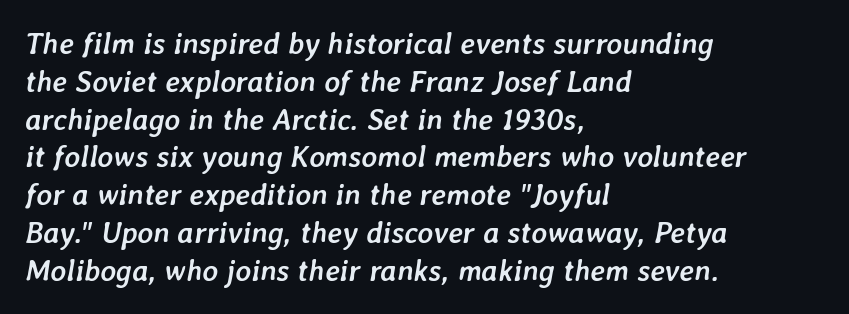
The image shows 30 px semibold type, italic (leaning right); set left-aligned, normal line spacing (1.26x), normal letter spacing, not underlined; low stroke contrast and a medium x-height.
